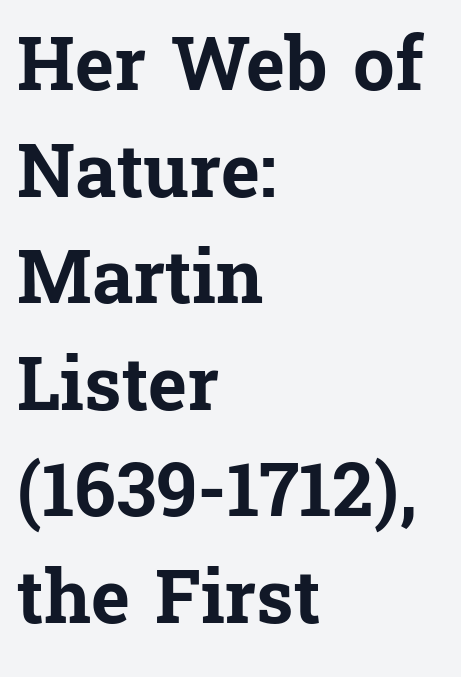
The image shows 74 px bold serif type, upright; set left-aligned, normal line spacing (1.44x), normal letter spacing, not underlined; low stroke contrast and a medium x-height.
